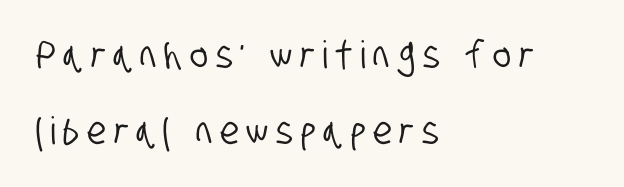
Vertically, the passage feels expansive, rows floating well apart. The paragraph shown leans on its left margin. Rule under the text: the space is simply empty. The passage shown is typeset with a sans-serif family. Substantial extra tracking has been applied to these lines. Proportional: the letters do not fall into vertical columns.
